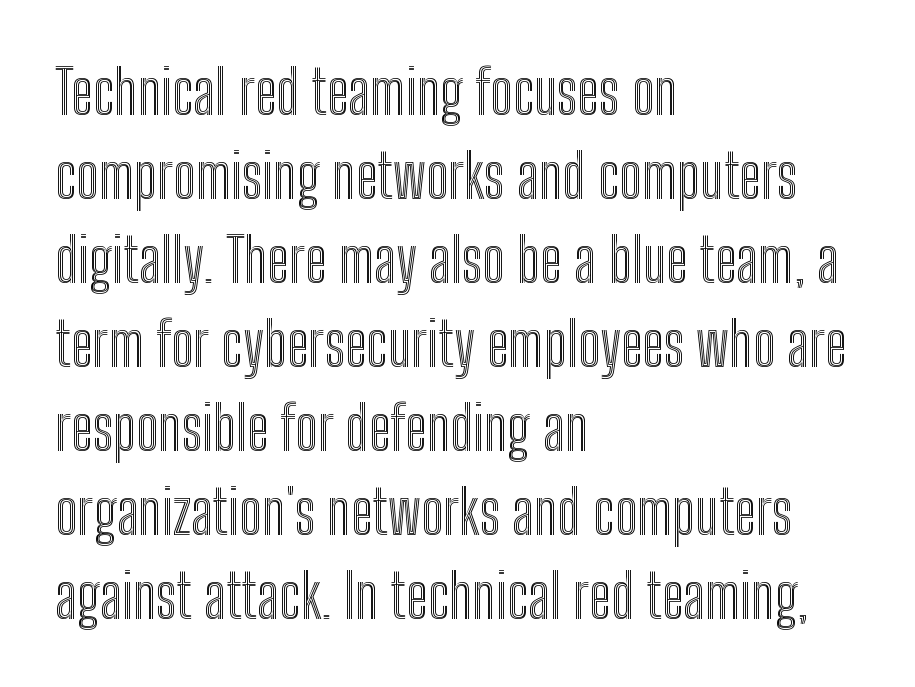
{"italic": "no", "width": "condensed", "x_height": "medium", "monospaced": "no", "underline": "no", "align": "left", "line_spacing": "normal", "line_spacing_ratio": 1.4, "letter_spacing": "normal", "letter_spacing_em": 0.0, "glyph_px": 60}
